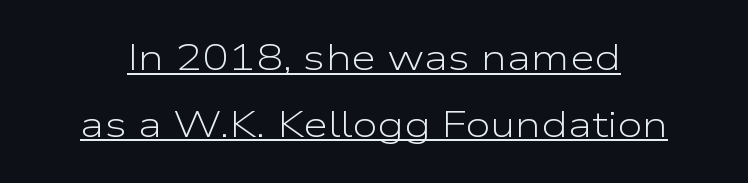
{"serif": "no", "italic": "no", "bold": "no", "weight": "light", "width": "wide", "stroke_contrast": "low", "x_height": "medium", "monospaced": "no", "underline": "yes", "line_spacing_ratio": 1.85, "letter_spacing": "normal", "letter_spacing_em": 0.0, "glyph_px": 36}
